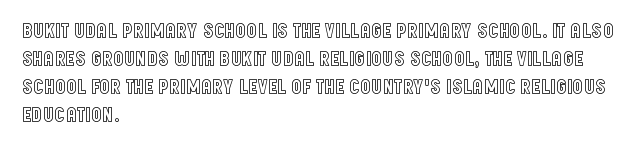
Q: Is the text italic (slanted)? A: No, it is upright.
Q: Is the text underlined? A: No.
Q: How is the paragraph aligned? A: Left-aligned.
Q: Is the spacing between letters normal or unusually wide? A: Normal.
Q: Is the spacing between lines tight, normal or loose? A: Normal.
